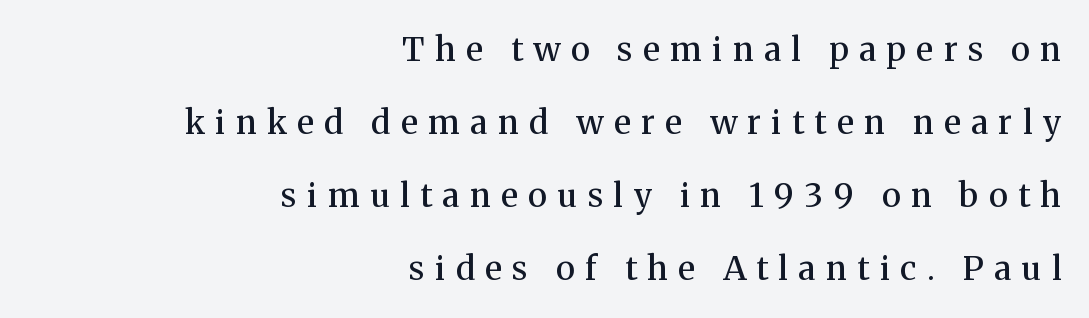
{"serif": "yes", "italic": "no", "bold": "semi", "weight": "semibold", "width": "normal", "stroke_contrast": "medium", "x_height": "medium", "monospaced": "no", "underline": "no", "align": "right", "line_spacing": "loose", "line_spacing_ratio": 2.21, "letter_spacing": "wide", "letter_spacing_em": 0.32, "glyph_px": 33}
